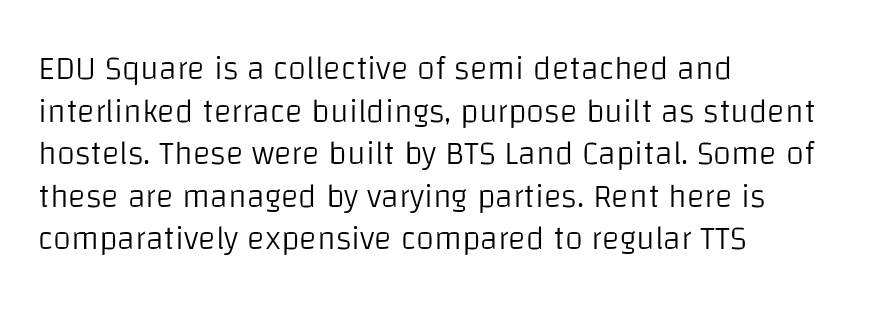
Each word holds together tightly as a unit, with standard inter-letter gaps. Do the characters align in a grid? No, the font is proportional. The type sits square on the baseline with zero lean. If you drew a ruler down the left edge, every line would touch it. The specimen omits any rule beneath the text block's lines.
